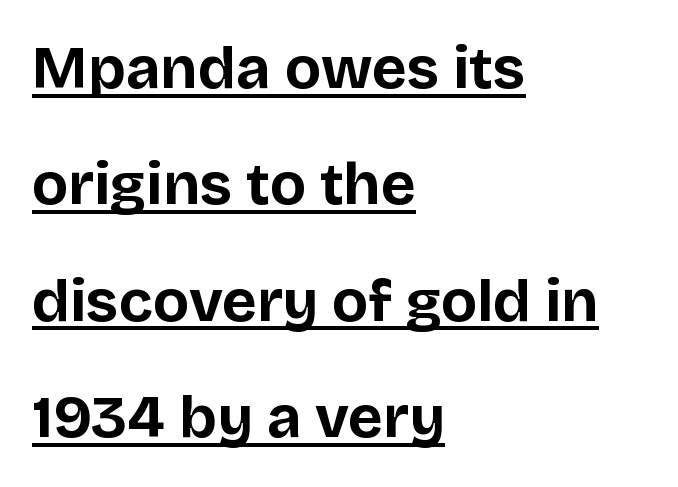
{"serif": "no", "italic": "no", "bold": "yes", "weight": "bold", "width": "normal", "stroke_contrast": "low", "x_height": "large", "monospaced": "no", "underline": "yes", "align": "left", "line_spacing": "loose", "line_spacing_ratio": 1.94, "letter_spacing": "normal", "letter_spacing_em": 0.0, "glyph_px": 60}
